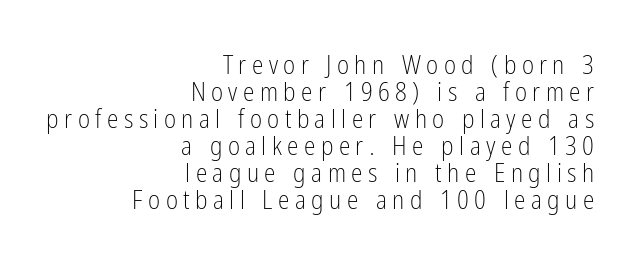
{"italic": "no", "bold": "no", "underline": "no", "align": "right", "line_spacing": "tight", "line_spacing_ratio": 1.04, "letter_spacing": "wide", "letter_spacing_em": 0.21, "glyph_px": 26}
